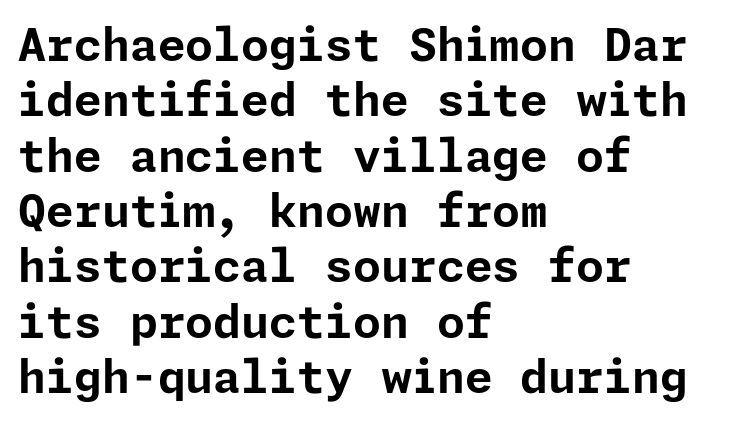
{"serif": "no", "italic": "no", "bold": "yes", "weight": "bold", "width": "normal", "stroke_contrast": "low", "x_height": "medium", "underline": "no", "align": "left", "line_spacing_ratio": 1.23, "letter_spacing": "normal", "letter_spacing_em": 0.0, "glyph_px": 45}
